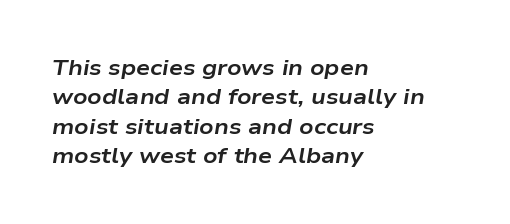
{"italic": "yes", "lean": "right", "slant_degrees": 9, "bold": "yes", "underline": "no", "align": "left", "line_spacing": "normal", "line_spacing_ratio": 1.34, "letter_spacing": "normal", "letter_spacing_em": 0.0, "glyph_px": 22}
